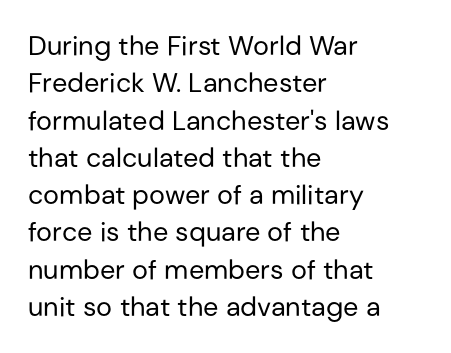
{"italic": "no", "bold": "no", "underline": "no", "align": "left", "line_spacing": "normal", "line_spacing_ratio": 1.38, "letter_spacing": "normal", "letter_spacing_em": 0.0, "glyph_px": 27}
